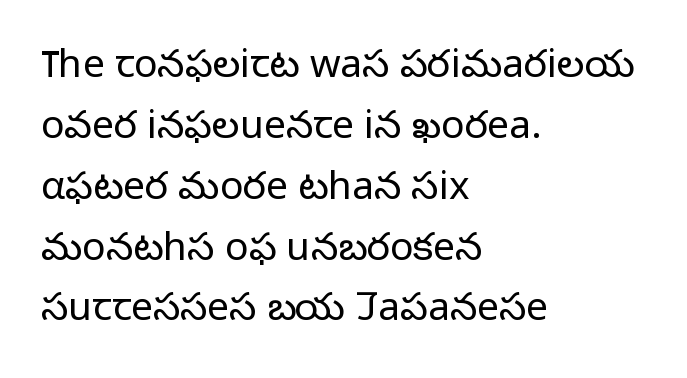
The image shows 39 px light sans-serif type, upright; set left-aligned, normal line spacing (1.56x), normal letter spacing, not underlined; low stroke contrast and a medium x-height.
